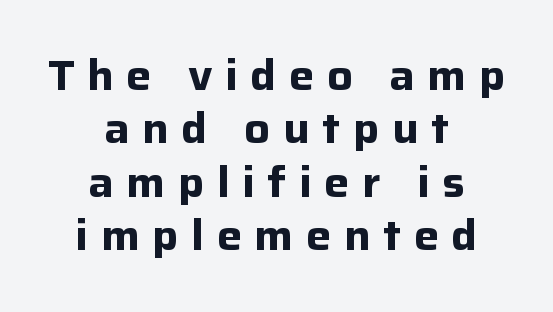
Q: Is the text bold? A: Yes.
Q: Is the text italic (slanted)? A: No, it is upright.
Q: Is the typeface a serif or a sans-serif typeface? A: Sans-serif.
Q: Is the text underlined? A: No.
Q: How is the paragraph aligned? A: Centered.
Q: Is the spacing between letters normal or unusually wide? A: Unusually wide.
Q: Is the spacing between lines tight, normal or loose? A: Normal.
Q: Width (condensed, normal, or wide)? A: Normal.
Q: Stroke contrast? A: Low.
Q: x-height? A: Medium.
Q: Monospaced? A: No.
